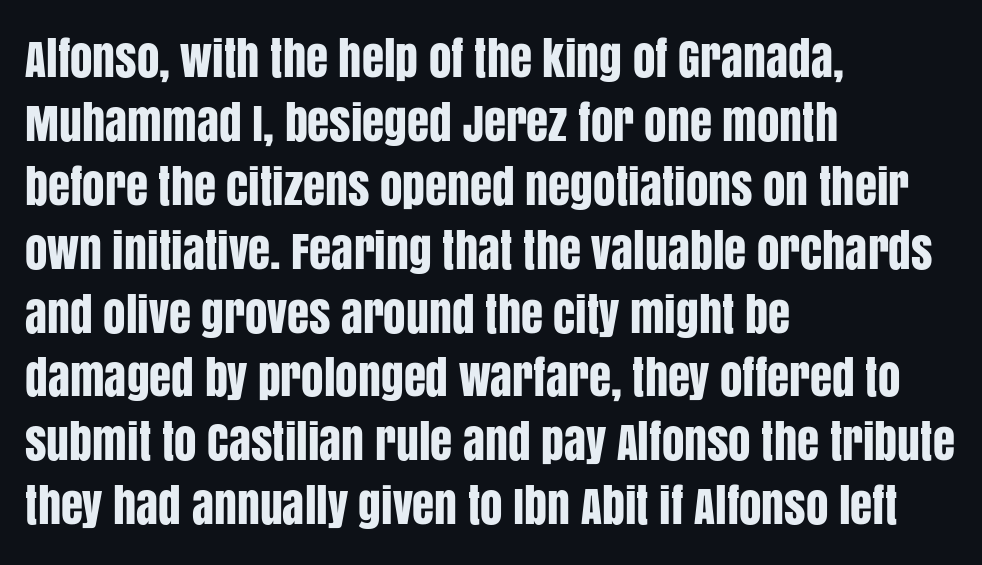
No italicization has been applied; the sample stays upright. Baseline-to-baseline distance is the conventional proportion of letter height. Do the characters align in a grid? No, the font is proportional. Compared with typical body copy, the letter spacing here is the same.
